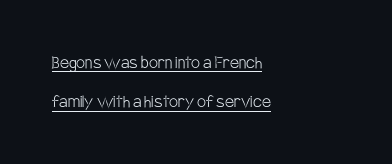
The image shows 20 px text type, upright; set left-aligned, loose line spacing (1.96x), normal letter spacing, underlined.
